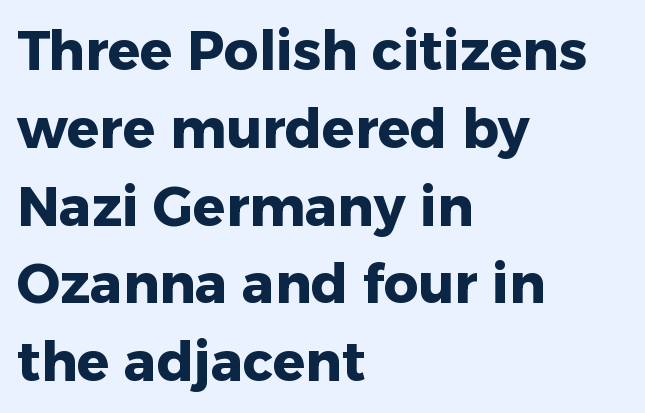
Q: Is the text bold? A: Yes.
Q: Is the text italic (slanted)? A: No, it is upright.
Q: Is the typeface a serif or a sans-serif typeface? A: Sans-serif.
Q: Is the text underlined? A: No.
Q: How is the paragraph aligned? A: Left-aligned.
Q: Is the spacing between letters normal or unusually wide? A: Normal.
Q: Is the spacing between lines tight, normal or loose? A: Normal.
Q: Width (condensed, normal, or wide)? A: Normal.
Q: Stroke contrast? A: Low.
Q: x-height? A: Medium.
Q: Monospaced? A: No.
